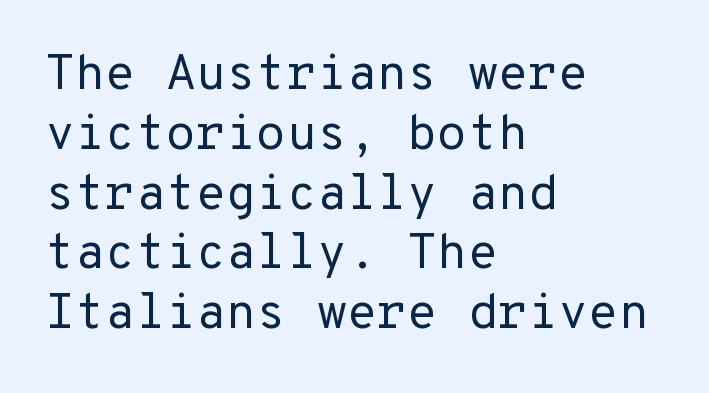
Q: Is the text bold? A: No.
Q: Is the text italic (slanted)? A: No, it is upright.
Q: Is the typeface a serif or a sans-serif typeface? A: Sans-serif.
Q: Is the text underlined? A: No.
Q: How is the paragraph aligned? A: Left-aligned.
Q: Is the spacing between letters normal or unusually wide? A: Normal.
Q: Width (condensed, normal, or wide)? A: Normal.
Q: Stroke contrast? A: Low.
Q: x-height? A: Medium.
